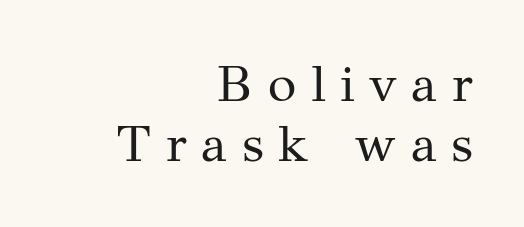
Q: Is the text bold? A: No.
Q: Is the text italic (slanted)? A: No, it is upright.
Q: Is the typeface a serif or a sans-serif typeface? A: Serif.
Q: Is the text underlined? A: No.
Q: How is the paragraph aligned? A: Right-aligned.
Q: Is the spacing between letters normal or unusually wide? A: Unusually wide.
Q: Is the spacing between lines tight, normal or loose? A: Tight.
Q: Width (condensed, normal, or wide)? A: Normal.
Q: Stroke contrast? A: Medium.
Q: x-height? A: Medium.
Q: Monospaced? A: No.
